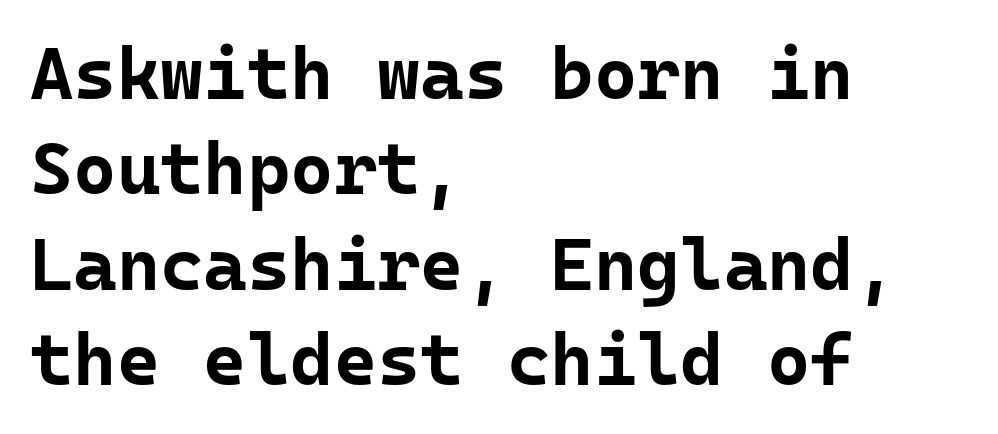
The image shows 74 px bold sans-serif type, upright, monospaced; set left-aligned, normal line spacing (1.29x), normal letter spacing, not underlined; low stroke contrast and a medium x-height.
